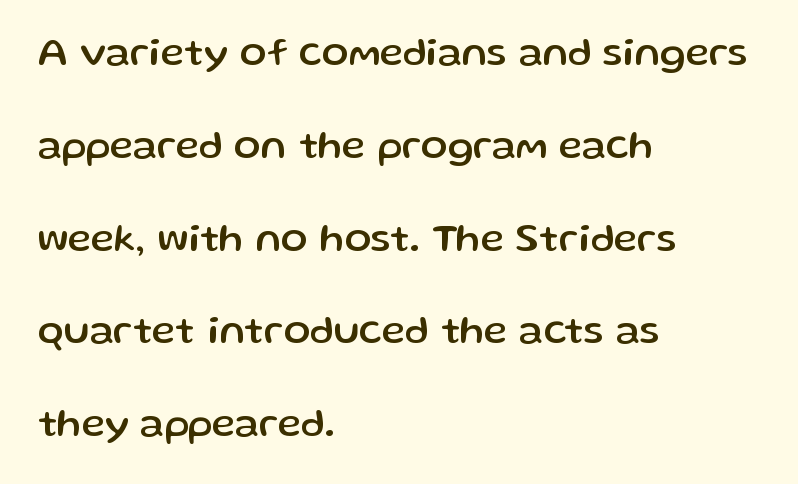
The image shows 40 px sans-serif type, upright; set left-aligned, loose line spacing (2.32x), normal letter spacing, not underlined; low stroke contrast and a medium x-height.
